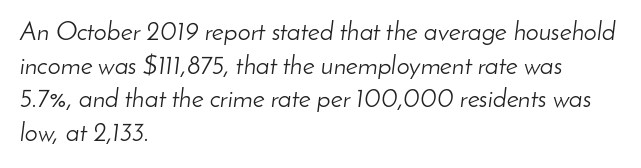
The image shows 26 px text type, italic (leaning right); set left-aligned, normal line spacing (1.29x), normal letter spacing, not underlined.
